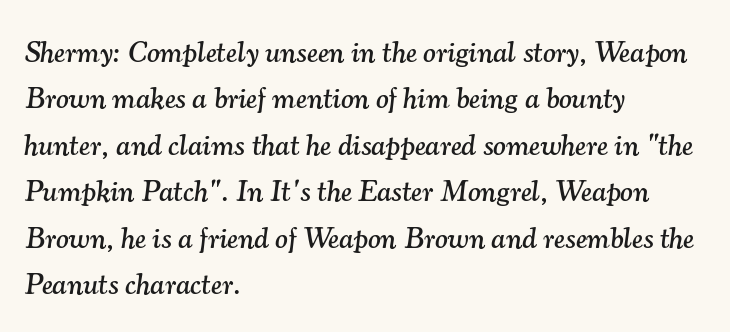
The font family rendered here belongs to the serif group. What's the leading like? Ordinary, nothing unusual. The rendering uses natural spacing where letterforms have individual widths. The passage shown leans; its letterforms are oblique.
